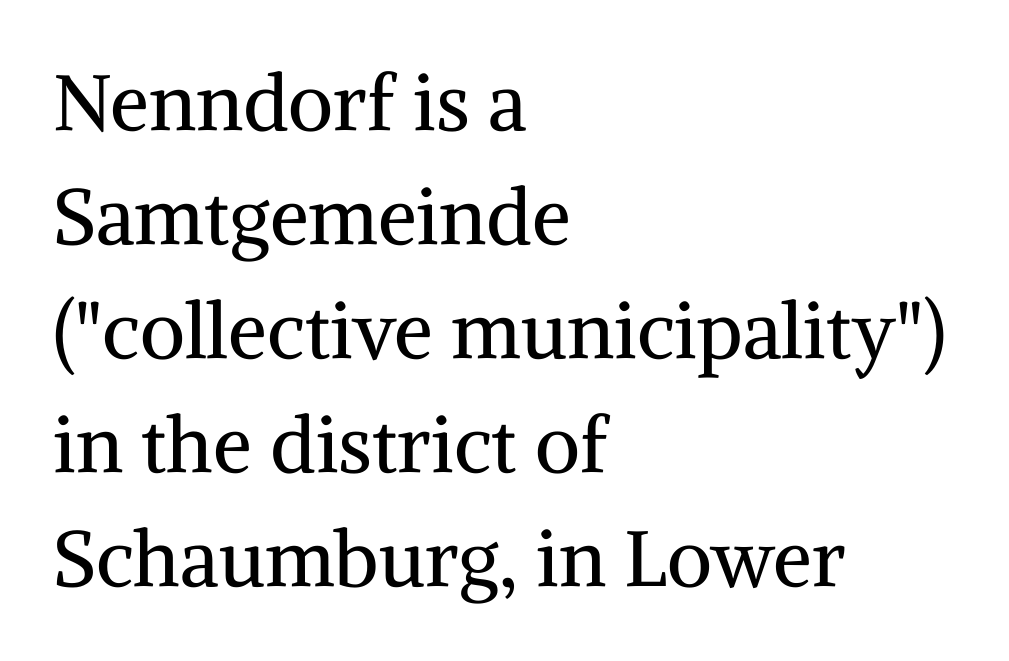
{"serif": "yes", "italic": "no", "bold": "no", "weight": "regular", "width": "normal", "stroke_contrast": "medium", "x_height": "medium", "monospaced": "no", "underline": "no", "align": "left", "line_spacing": "normal", "line_spacing_ratio": 1.46, "letter_spacing": "normal", "letter_spacing_em": 0.0, "glyph_px": 78}
